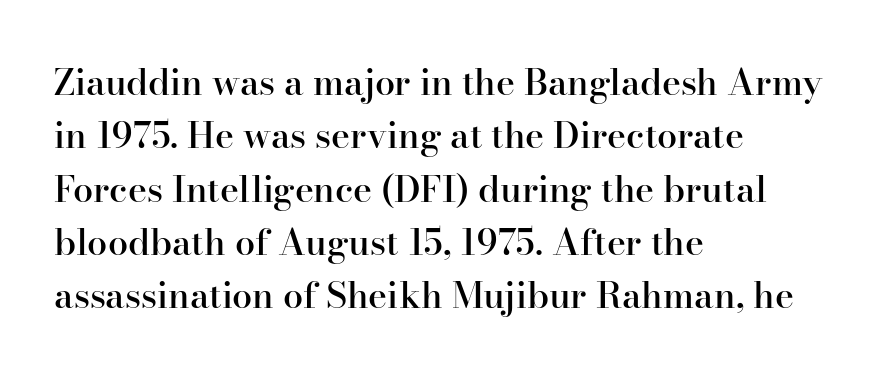
The image shows 36 px semibold serif type, upright; set left-aligned, normal line spacing (1.48x), normal letter spacing, not underlined; high stroke contrast and a small x-height.
